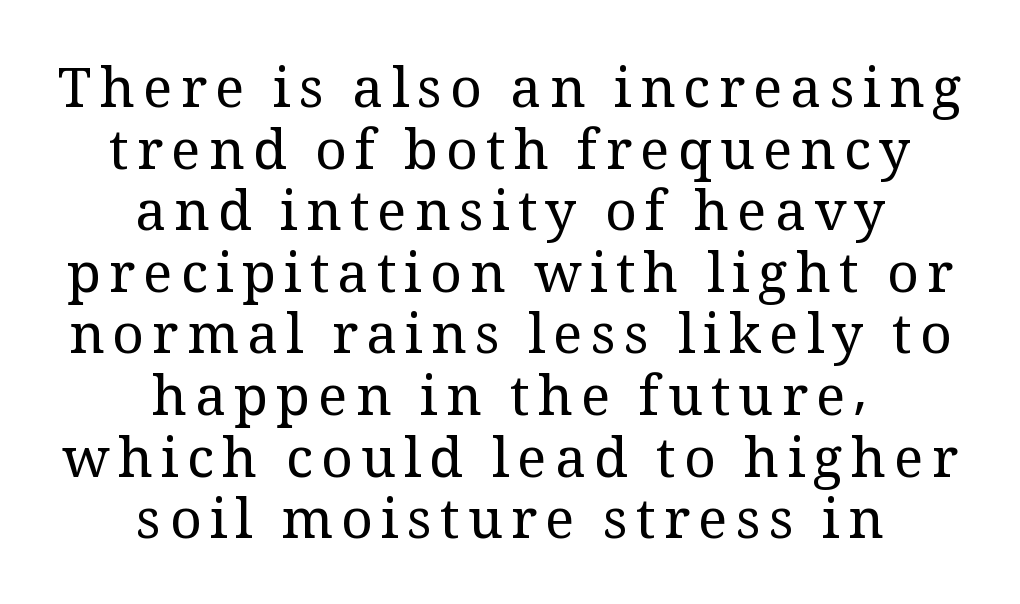
Q: Is the text bold? A: No.
Q: Is the text italic (slanted)? A: No, it is upright.
Q: Is the typeface a serif or a sans-serif typeface? A: Serif.
Q: Is the text underlined? A: No.
Q: How is the paragraph aligned? A: Centered.
Q: Is the spacing between lines tight, normal or loose? A: Tight.
Q: Width (condensed, normal, or wide)? A: Normal.
Q: Stroke contrast? A: Medium.
Q: x-height? A: Medium.
Q: Monospaced? A: No.
